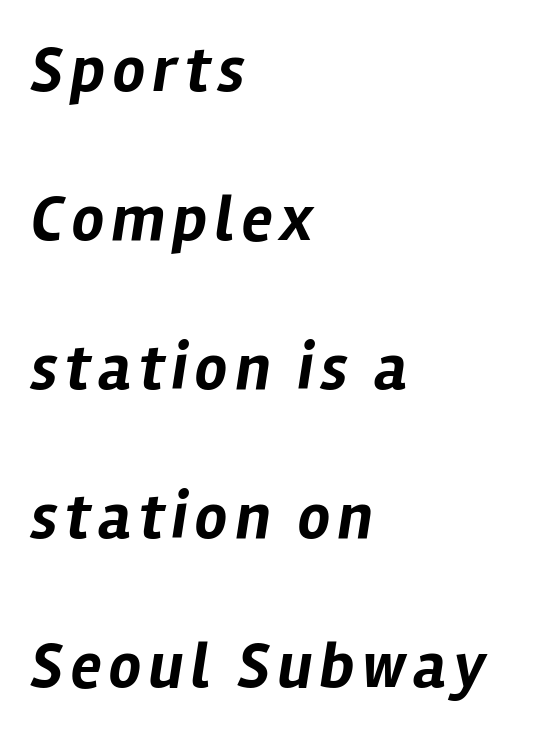
Varying glyph widths throughout — classic text-font behaviour. The font's italic variant was chosen for this text. Notice the wide empty band between every row — that's loose leading. Check under the words: just untouched page. The paragraph has a hard left edge and a soft right edge.
